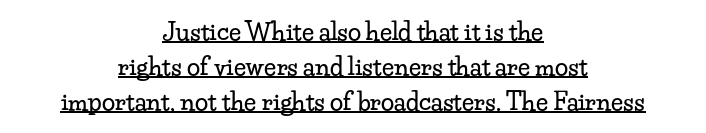
The image shows 24 px text type, upright; set centered, normal line spacing (1.46x), normal letter spacing, underlined.
